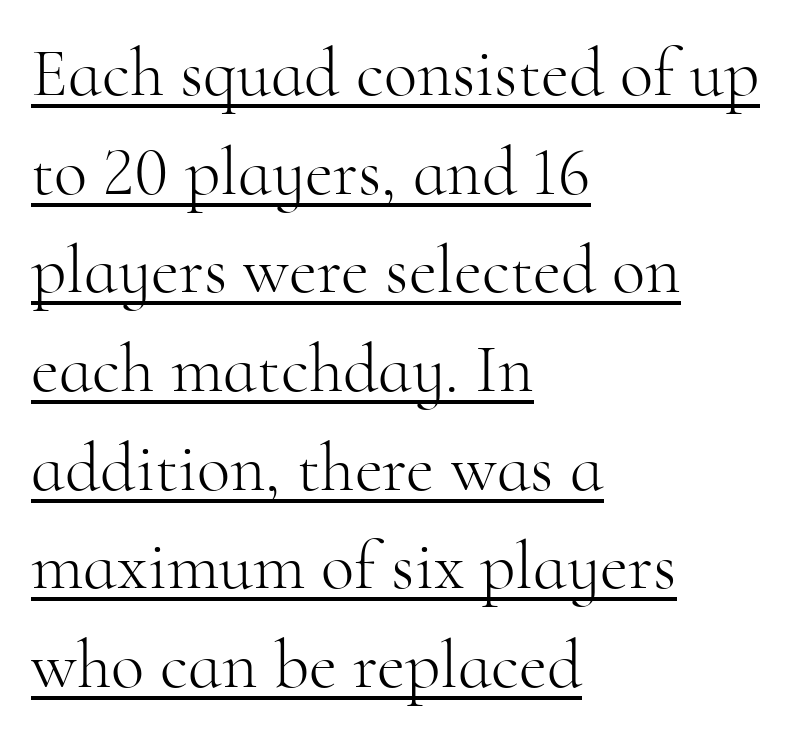
Does the type have serifs? Yes, each stem ends in a small foot. Do the letters lean? They stand straight. Each line of the rendering has a horizontal stroke beneath the glyphs. The horizontal fit of the characters is conventional and even. Do the characters align in a grid? No, the font is proportional. Teacher's note: observe the even left margin — that is flush-left alignment.
